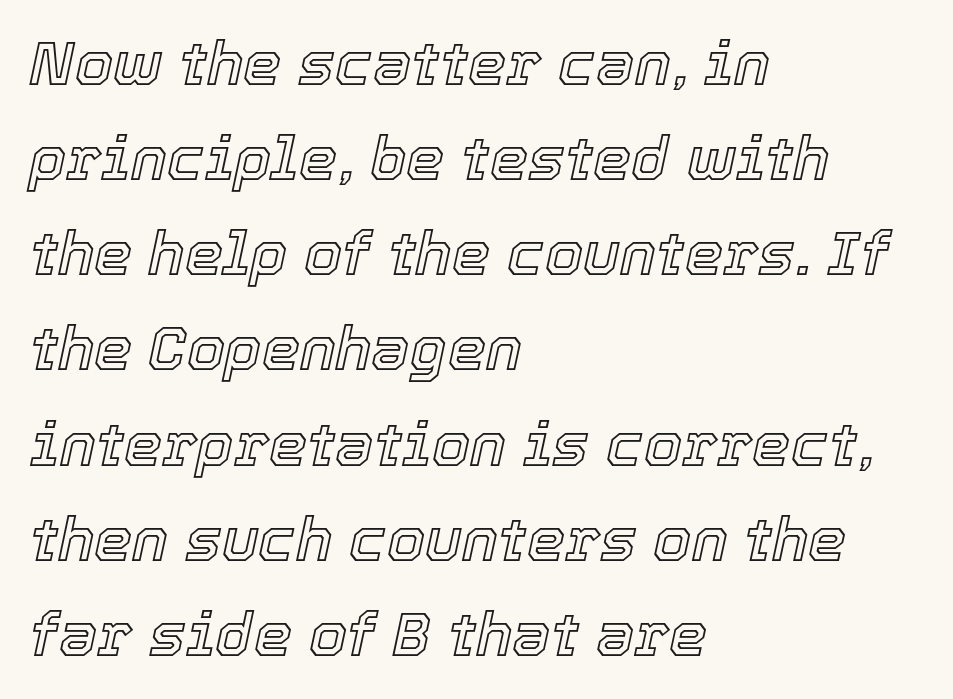
Q: Is the text italic (slanted)? A: Yes, it leans right by about 12 degrees.
Q: Is the text underlined? A: No.
Q: How is the paragraph aligned? A: Left-aligned.
Q: Is the spacing between letters normal or unusually wide? A: Normal.
Q: Is the spacing between lines tight, normal or loose? A: Normal.
Q: Width (condensed, normal, or wide)? A: Normal.
Q: x-height? A: Medium.
Q: Monospaced? A: No.
